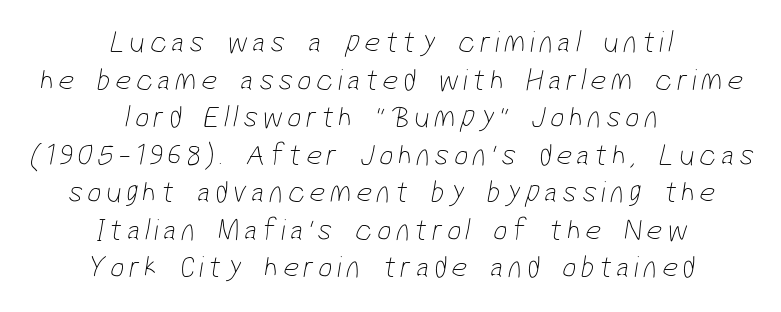
Q: Is the text bold? A: No.
Q: Is the typeface a serif or a sans-serif typeface? A: Sans-serif.
Q: Is the text underlined? A: No.
Q: How is the paragraph aligned? A: Centered.
Q: Width (condensed, normal, or wide)? A: Condensed.
Q: Stroke contrast? A: Low.
Q: x-height? A: Medium.
Q: Monospaced? A: No.
